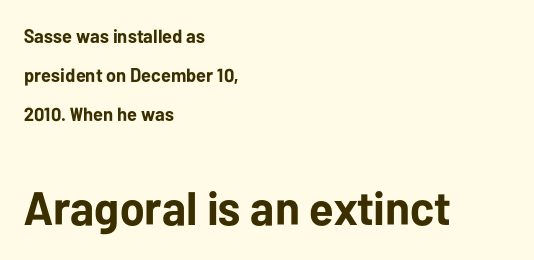
{"serif": "no", "italic": "no", "bold": "yes", "weight": "bold", "width": "normal", "stroke_contrast": "low", "x_height": "medium", "monospaced": "no", "underline": "no", "align": "left", "line_spacing": "loose", "line_spacing_ratio": 2.05, "letter_spacing": "normal", "letter_spacing_em": 0.0, "larger_block": "second", "size_ratio": 2.47, "glyph_px": 47}
